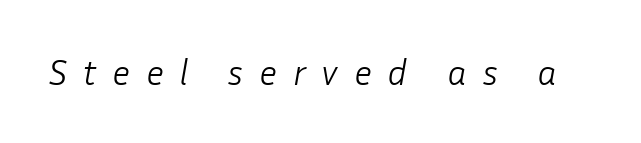
{"italic": "yes", "lean": "right", "slant_degrees": 10, "bold": "no", "weight": "light", "width": "normal", "stroke_contrast": "low", "x_height": "medium", "monospaced": "no", "underline": "no", "letter_spacing": "wide", "letter_spacing_em": 0.44, "glyph_px": 36}
